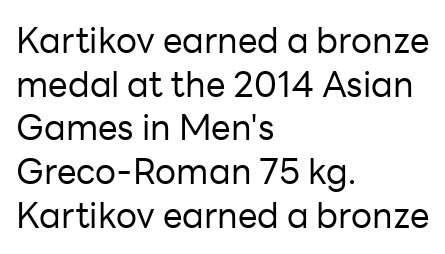
{"serif": "no", "italic": "no", "bold": "no", "weight": "regular", "width": "normal", "stroke_contrast": "low", "x_height": "medium", "monospaced": "no", "underline": "no", "align": "left", "line_spacing": "normal", "line_spacing_ratio": 1.25, "letter_spacing": "normal", "letter_spacing_em": 0.0, "glyph_px": 35}
